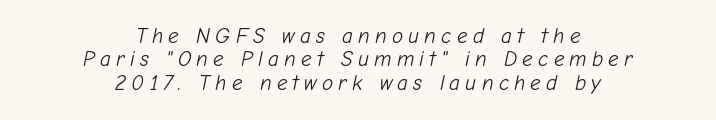
The image shows 21 px text type, italic (leaning right); set centered, tight line spacing (1.11x), unusually wide letter spacing (+0.25 em), not underlined.
